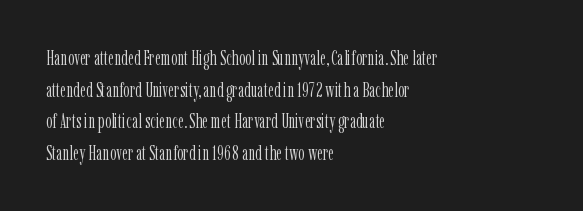
{"italic": "no", "bold": "no", "underline": "no", "align": "left", "line_spacing": "normal", "line_spacing_ratio": 1.58, "letter_spacing": "normal", "letter_spacing_em": 0.0, "glyph_px": 20}
